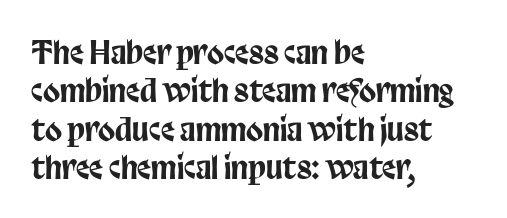
If you drew a ruler down the left edge, every line would touch it. Each letter's strokes conclude bluntly, with no projecting serifs. Think of a printed novel: that variable character pitch is what you see here. Plain, unruled lines of type. Nothing unusual about the tracking: characters are spaced as the font intends.
